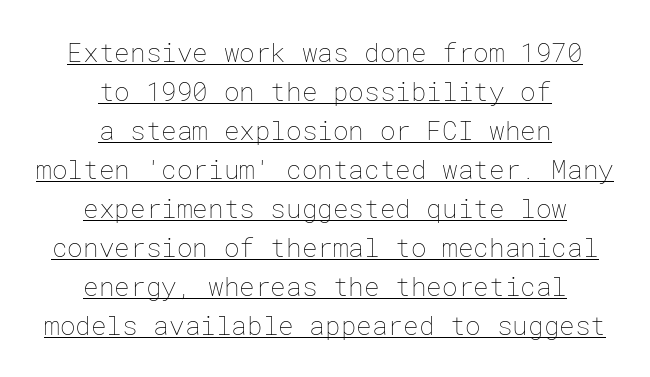
Visually the block forms a symmetrical silhouette, jagged on both flanks. Characters remain perfectly vertical along every line. The string is rendered with underlining switched on. Weight: in the light-to-regular range. Short note: letters normally spaced. Honestly, the row spacing looks completely unremarkable.
